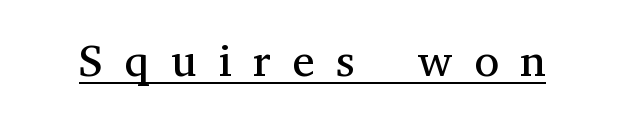
Q: Is the text bold? A: No.
Q: Is the text italic (slanted)? A: No, it is upright.
Q: Is the typeface a serif or a sans-serif typeface? A: Serif.
Q: Is the text underlined? A: Yes.
Q: Is the spacing between letters normal or unusually wide? A: Unusually wide.
Q: Width (condensed, normal, or wide)? A: Normal.
Q: Stroke contrast? A: Medium.
Q: x-height? A: Medium.
Q: Monospaced? A: No.
